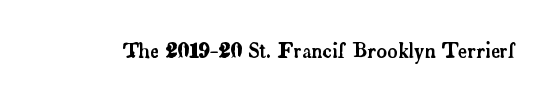
{"italic": "no", "underline": "no", "letter_spacing": "normal", "letter_spacing_em": 0.0, "glyph_px": 20}
